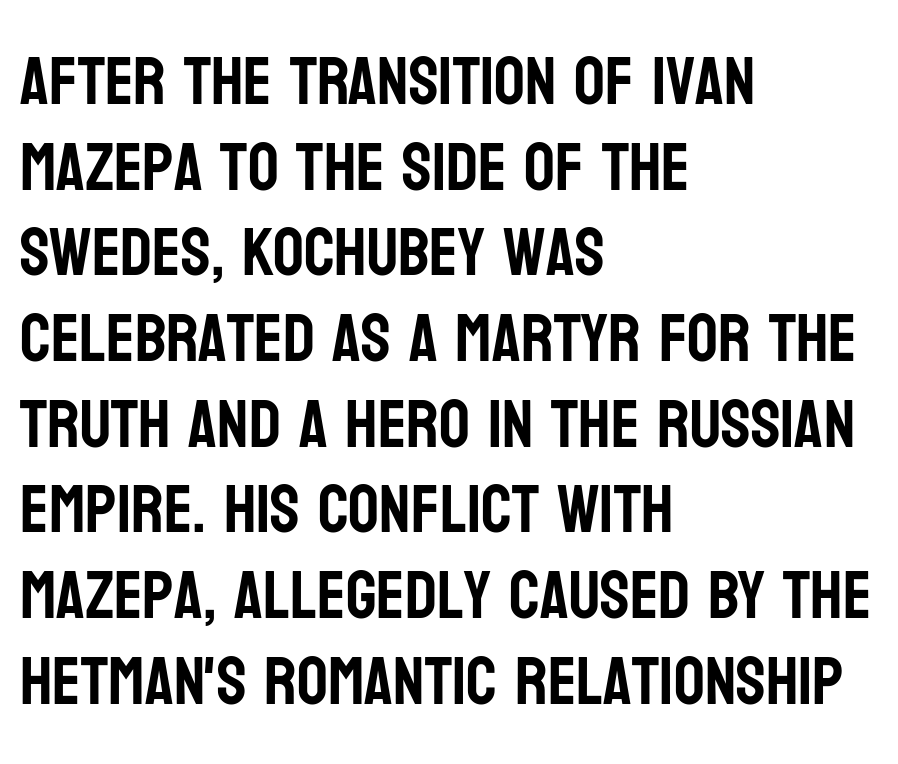
{"serif": "no", "italic": "no", "width": "condensed", "stroke_contrast": "low", "x_height": "large", "monospaced": "no", "underline": "no", "align": "left", "line_spacing": "normal", "line_spacing_ratio": 1.26, "letter_spacing": "normal", "letter_spacing_em": 0.0, "glyph_px": 68}
